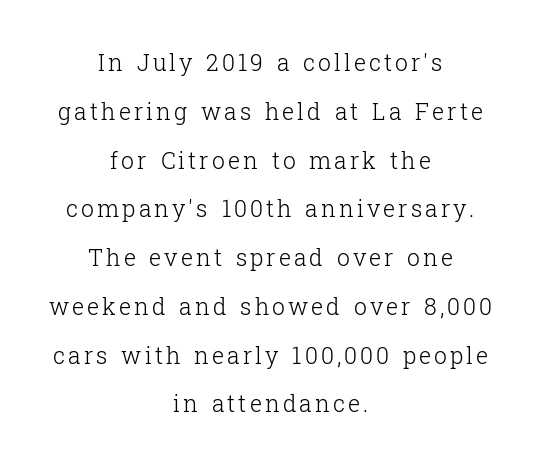
Q: Is the text bold? A: No.
Q: Is the text italic (slanted)? A: No, it is upright.
Q: Is the text underlined? A: No.
Q: How is the paragraph aligned? A: Centered.
Q: Is the spacing between lines tight, normal or loose? A: Loose.
